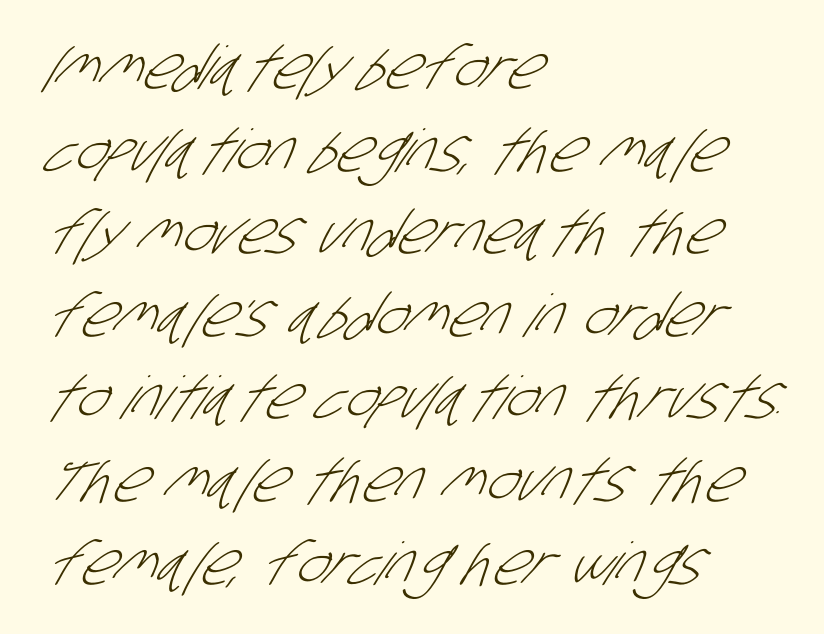
Q: Is the text bold? A: No.
Q: Is the typeface a serif or a sans-serif typeface? A: Sans-serif.
Q: Is the text underlined? A: No.
Q: How is the paragraph aligned? A: Left-aligned.
Q: Is the spacing between letters normal or unusually wide? A: Normal.
Q: Is the spacing between lines tight, normal or loose? A: Normal.
Q: Width (condensed, normal, or wide)? A: Condensed.
Q: Stroke contrast? A: Low.
Q: x-height? A: Large.
Q: Monospaced? A: No.
